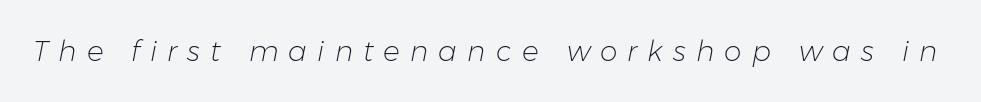
Q: Is the text bold? A: No.
Q: Is the text italic (slanted)? A: Yes, it leans right by about 11 degrees.
Q: Is the text underlined? A: No.
Q: Is the spacing between letters normal or unusually wide? A: Unusually wide.
Q: Width (condensed, normal, or wide)? A: Normal.
Q: Stroke contrast? A: Low.
Q: x-height? A: Medium.
Q: Monospaced? A: No.
